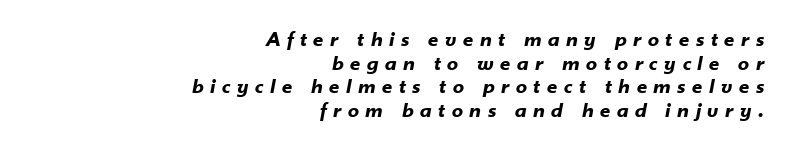
The image shows 22 px bold type, italic (leaning right); set right-aligned, tight line spacing (1.07x), unusually wide letter spacing (+0.3 em), not underlined.
